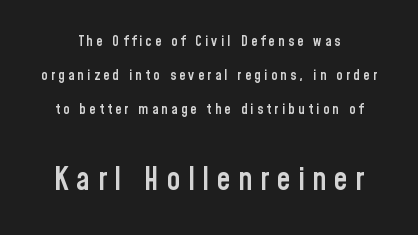
The image shows 31 px semibold, condensed sans-serif type, upright; set loose line spacing (2.43x), unusually wide letter spacing (+0.24 em), not underlined; the second (bottom) block is 2.21x larger; low stroke contrast and a medium x-height.
